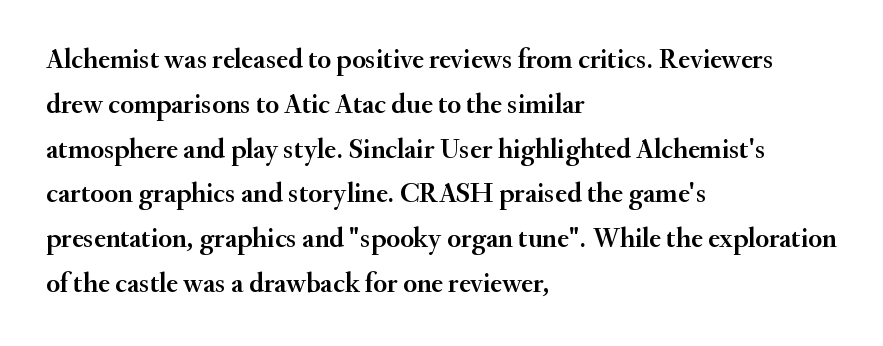
The passage shown has conventional tracking throughout. One glance says typical: line gaps are just what's usual. Is this a fixed-width face? No — the glyphs have proportional, varying widths. The setting favours the left margin, as ordinary paragraphs usually do. A roman cut, with each character standing at attention.
